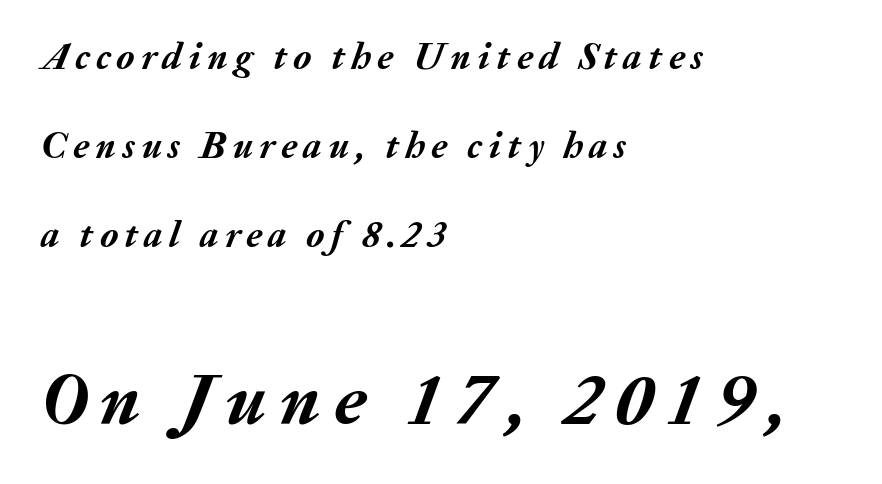
The image shows 74 px semibold type, italic (leaning right); set left-aligned, loose line spacing (2.41x), not underlined; the second (bottom) block is 2.0x larger; medium stroke contrast and a medium x-height.
